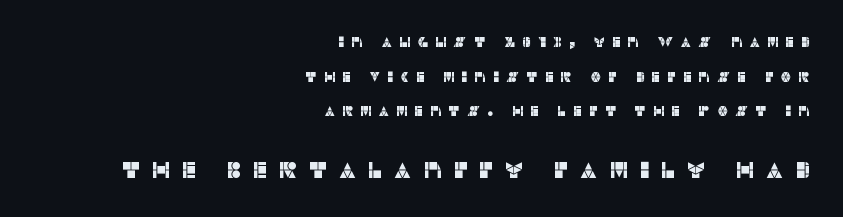
One-word summary of the alignment: right. The passage shown has open, widely tracked lettering throughout. Which chunk is bigger? The second one — the bottom block dwarfs the top. The vertical gap from one line to the next is large. The letters stand upright; this is a roman face. This rendering features lettering with no underline.
